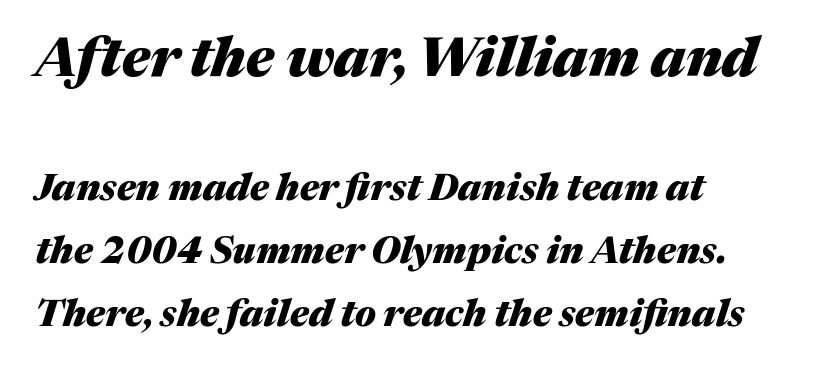
The sample has been set heavy, in full bold. A student would call this left alignment; a typographer would say flush left, rag right. Rendered with sloped, italic letterforms. Students, note that the glyphs here touch the page at normal intervals. A typesetter would call this leading conventional body-copy spacing.
